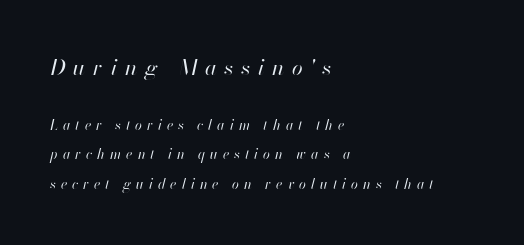
The rag falls on the right side of this text block. The horizontal fit of the characters is loose and conspicuously gappy. The specimen omits any rule beneath the text block's lines. Horizontal bands of white between lines are thick stripes.
